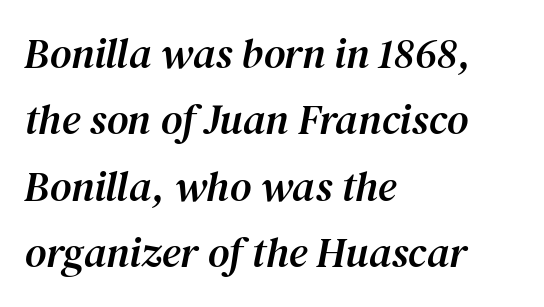
The paragraph has a hard left edge and a soft right edge. Descender tails drop into unmarked territory. You could not count columns in this text — the font is proportionally spaced. Each new line begins a customary step beneath the previous one. The glyphs in this specimen are seriffed. Observe the lean: these are italic letterforms.
